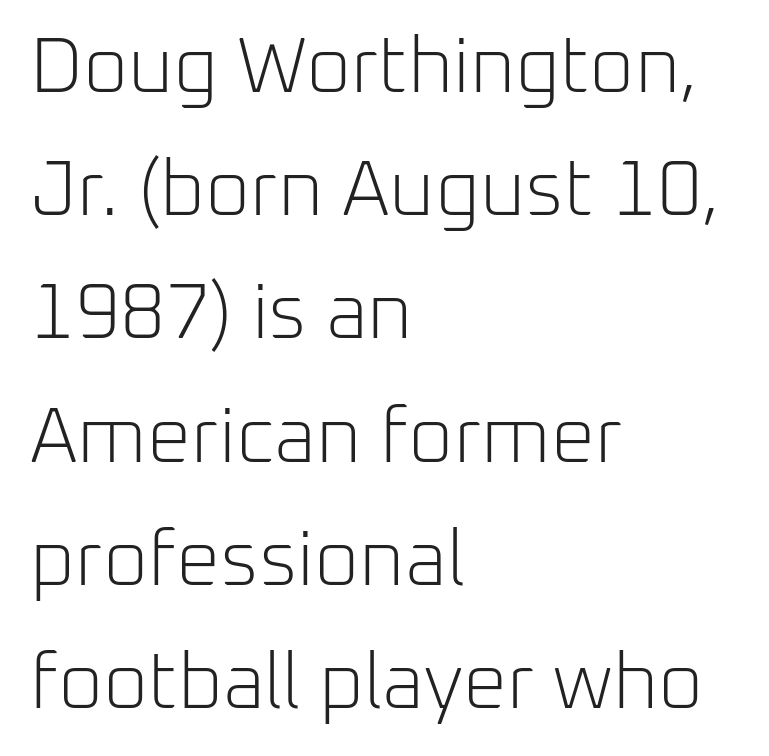
Q: Is the text bold? A: No.
Q: Is the text italic (slanted)? A: No, it is upright.
Q: Is the typeface a serif or a sans-serif typeface? A: Sans-serif.
Q: Is the text underlined? A: No.
Q: How is the paragraph aligned? A: Left-aligned.
Q: Is the spacing between letters normal or unusually wide? A: Normal.
Q: Is the spacing between lines tight, normal or loose? A: Normal.
Q: Width (condensed, normal, or wide)? A: Normal.
Q: Stroke contrast? A: Low.
Q: x-height? A: Medium.
Q: Monospaced? A: No.
